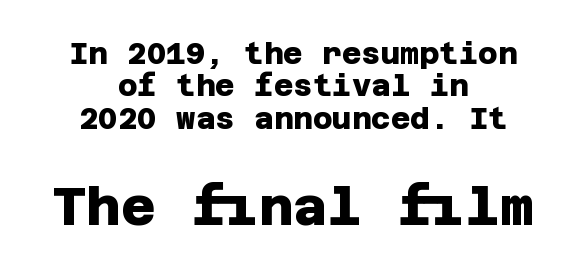
The image shows 53 px heavy sans-serif type; set centered, tight line spacing (1.08x), normal letter spacing, not underlined; the second (bottom) block is 1.77x larger; low stroke contrast and a large x-height.
